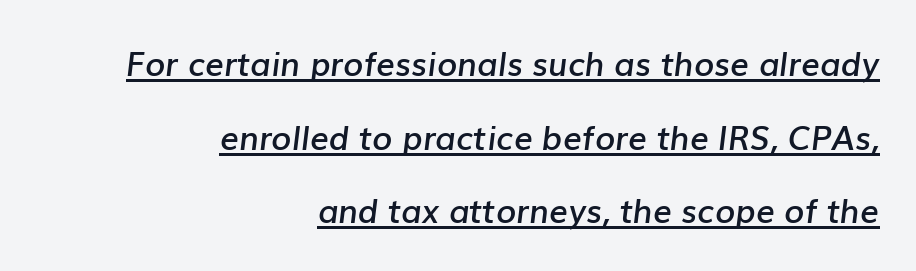
How are the letters spaced? Ordinarily, with no added tracking. A typesetter would call this proportional, since set widths differ per character. The text block is weighted toward the right margin, trailing off unevenly leftward. Every word sits above its own underline. Characters are canted at an angle relative to the baseline's perpendicular.
